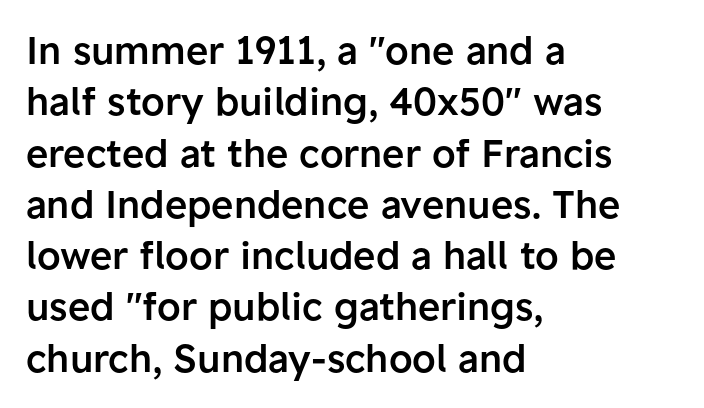
Caption: standard tracking, unaltered. In terms of letterform style, serifs are entirely absent. What's the leading like? Ordinary, nothing unusual. No italicization has been applied; the sample stays upright. These words are printed semibold, heavier than regular yet not bold. You could not count columns in this text — the font is proportionally spaced.
